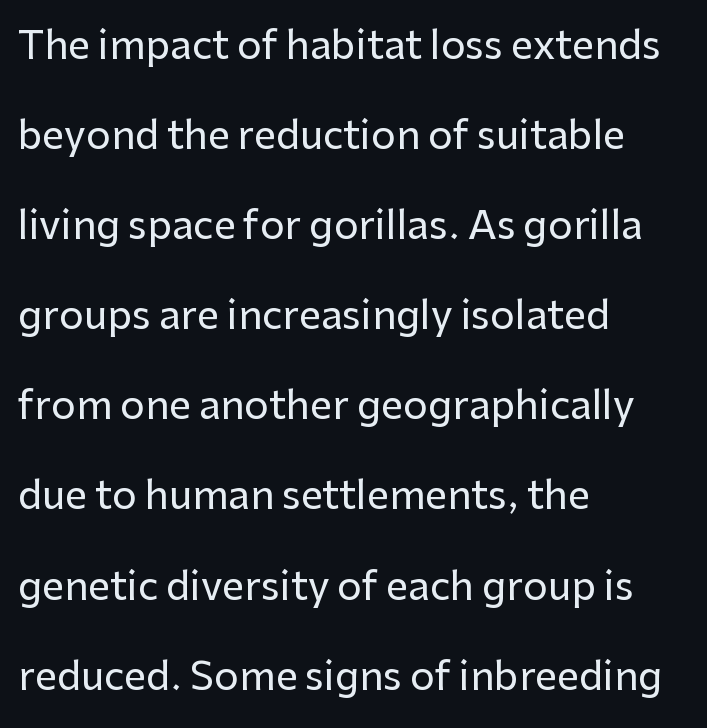
Q: Is the text italic (slanted)? A: No, it is upright.
Q: Is the typeface a serif or a sans-serif typeface? A: Sans-serif.
Q: Is the text underlined? A: No.
Q: How is the paragraph aligned? A: Left-aligned.
Q: Is the spacing between letters normal or unusually wide? A: Normal.
Q: Is the spacing between lines tight, normal or loose? A: Loose.
Q: Width (condensed, normal, or wide)? A: Normal.
Q: Stroke contrast? A: Low.
Q: x-height? A: Medium.
Q: Monospaced? A: No.
